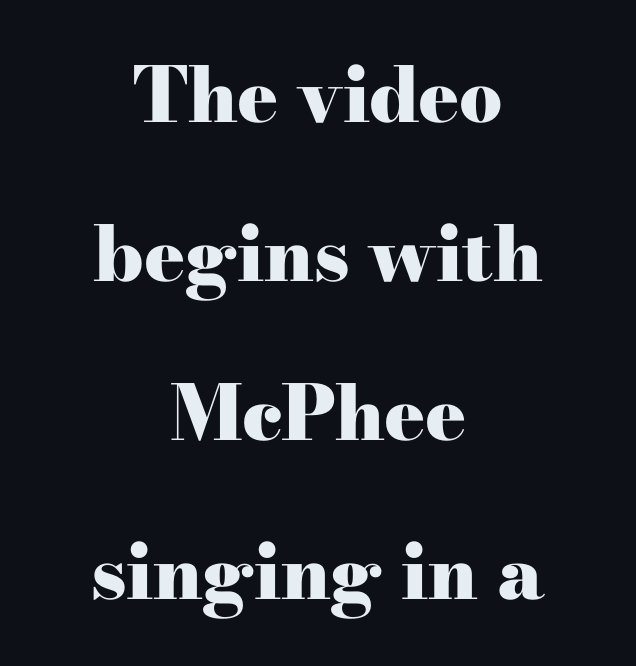
Vertical spacing — loose. The rendering uses natural spacing where letterforms have individual widths. Bare-footed words on every line. In terms of letterform style, serifs are clearly present. One-word summary of the alignment: center.
